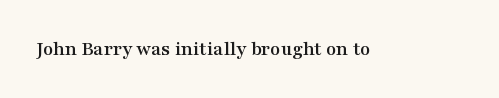
The image shows 21 px text type, upright; set normal letter spacing, not underlined.
